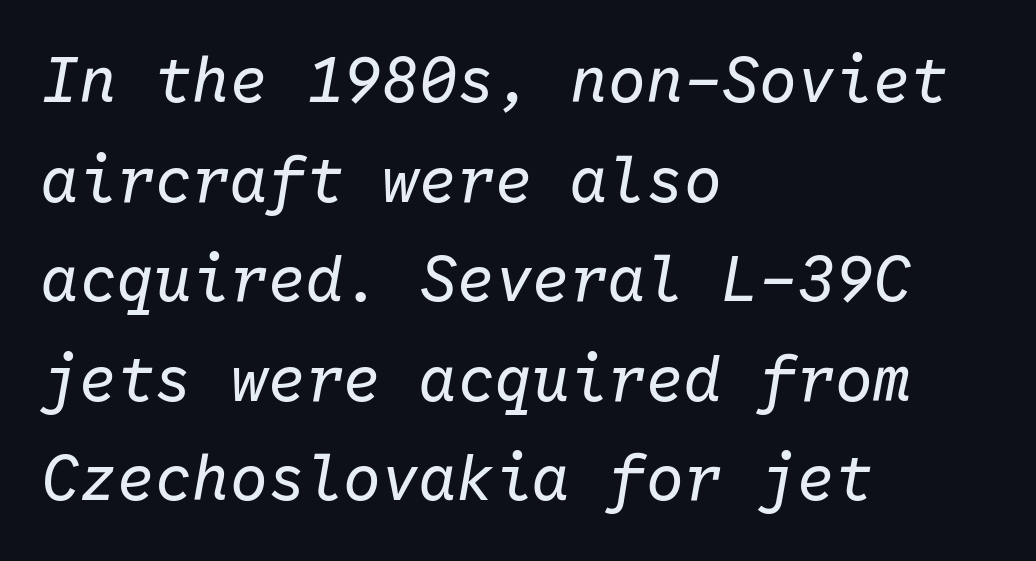
The axis of the letterforms is tilted away from vertical. Note the uniform advance width — an 'i' takes as much space as an 'm'. The rendering keeps characters at their native spacing. A classic flush-left, rag-right setting is used for this passage. Has an underline been added? It has not. No chunkiness to these letters — they're not bold.
